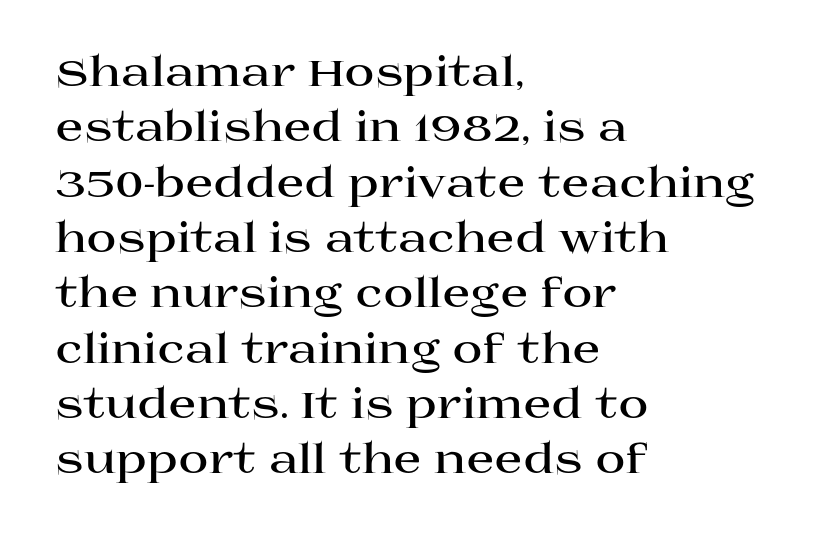
The image shows 41 px bold, wide serif type, upright; set left-aligned, normal line spacing (1.35x), normal letter spacing, not underlined; high stroke contrast and a large x-height.
